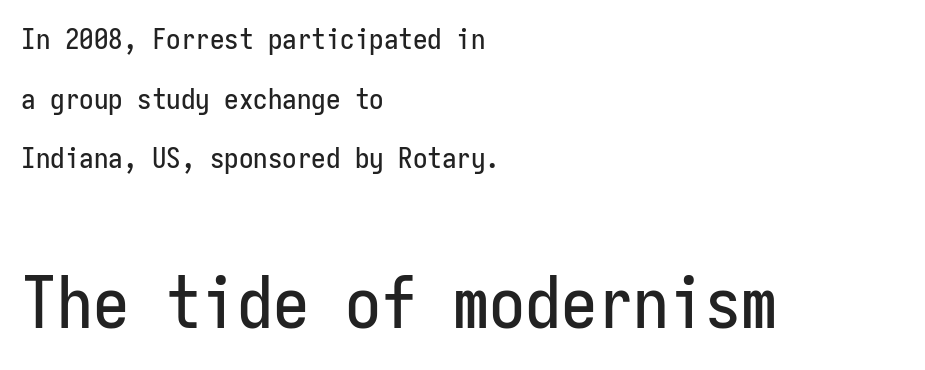
{"serif": "no", "italic": "no", "width": "condensed", "stroke_contrast": "low", "x_height": "medium", "monospaced": "yes", "underline": "no", "align": "left", "line_spacing": "loose", "line_spacing_ratio": 2.06, "letter_spacing": "normal", "letter_spacing_em": 0.0, "larger_block": "second", "size_ratio": 2.48, "glyph_px": 72}
